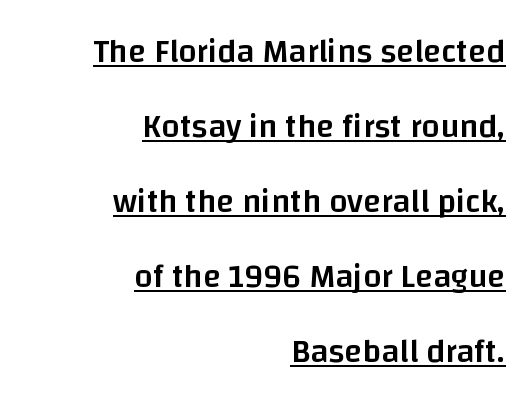
Every character sits straight up, as roman type does. How heavy is the stroke? Medium-heavy — a semibold, shy of bold. The paragraph has a hard right edge and a soft left edge. Is there an underline? Yes — a line sits under the letters.
